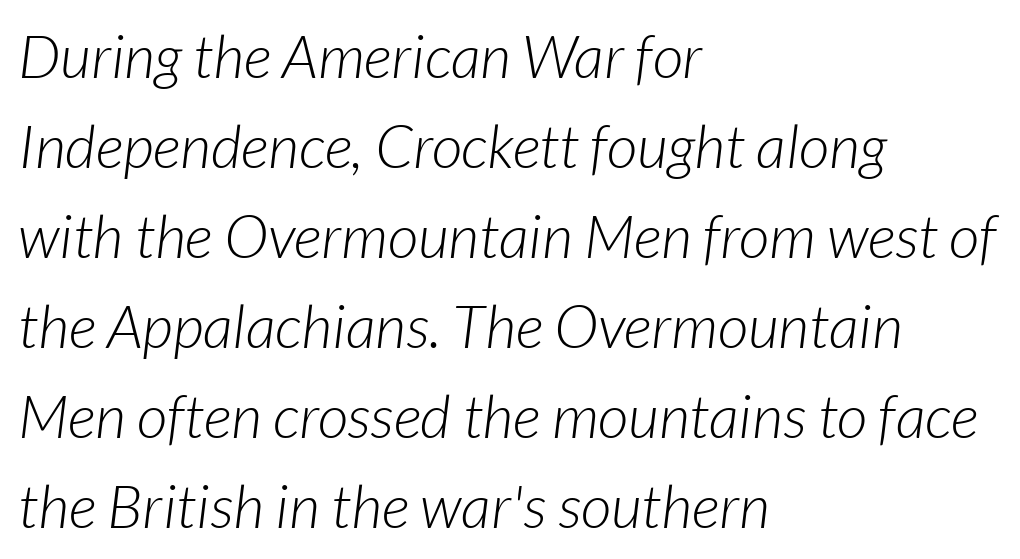
Q: Is the text bold? A: No.
Q: Is the text italic (slanted)? A: Yes, it leans right by about 7 degrees.
Q: Is the text underlined? A: No.
Q: How is the paragraph aligned? A: Left-aligned.
Q: Is the spacing between letters normal or unusually wide? A: Normal.
Q: Is the spacing between lines tight, normal or loose? A: Normal.
Q: Width (condensed, normal, or wide)? A: Normal.
Q: Stroke contrast? A: Low.
Q: x-height? A: Medium.
Q: Monospaced? A: No.
